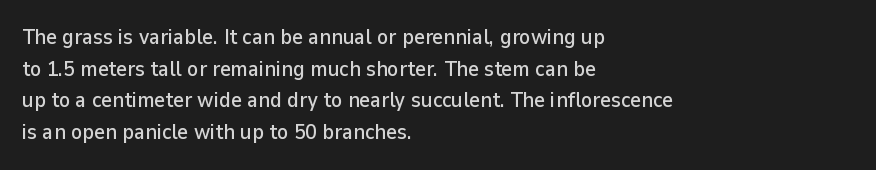
Has an underline been added? It has not. Do the letters lean? They stand straight. Notice how descenders clear the ascenders below comfortably — that's standard leading. The line texture is even and compact thanks to regular tracking.
